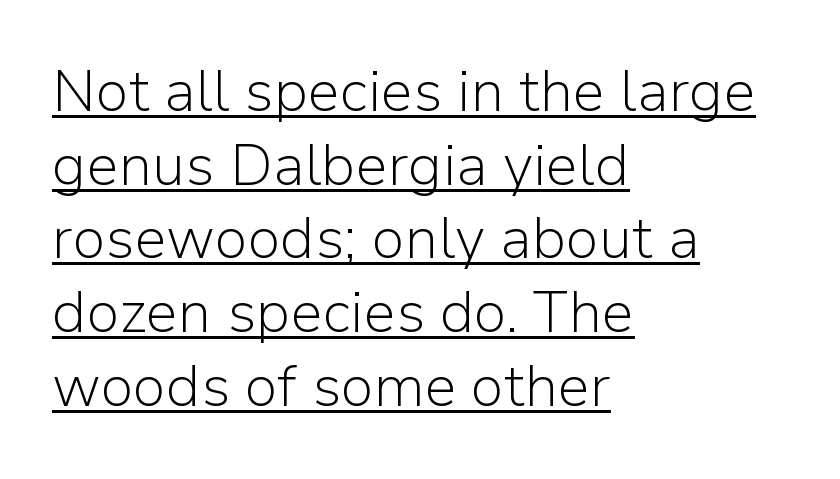
{"serif": "no", "italic": "no", "bold": "no", "weight": "light", "width": "normal", "stroke_contrast": "low", "x_height": "medium", "monospaced": "no", "underline": "yes", "align": "left", "line_spacing": "normal", "line_spacing_ratio": 1.27, "letter_spacing": "normal", "letter_spacing_em": 0.0, "glyph_px": 58}
